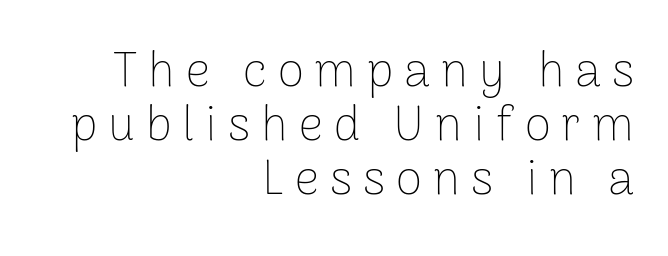
The image shows 48 px thin sans-serif type, upright; set right-aligned, tight line spacing (1.13x), unusually wide letter spacing (+0.23 em), not underlined; low stroke contrast and a medium x-height.
